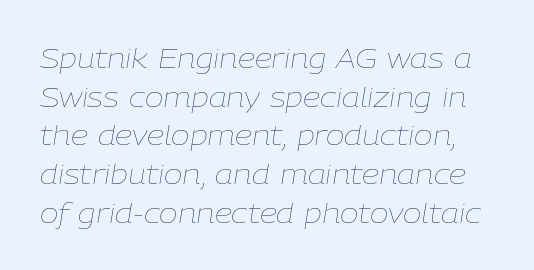
{"italic": "yes", "lean": "right", "slant_degrees": 9, "bold": "no", "weight": "thin", "width": "normal", "stroke_contrast": "low", "x_height": "medium", "monospaced": "no", "underline": "no", "line_spacing": "normal", "line_spacing_ratio": 1.38, "letter_spacing": "normal", "letter_spacing_em": 0.0, "glyph_px": 28}
